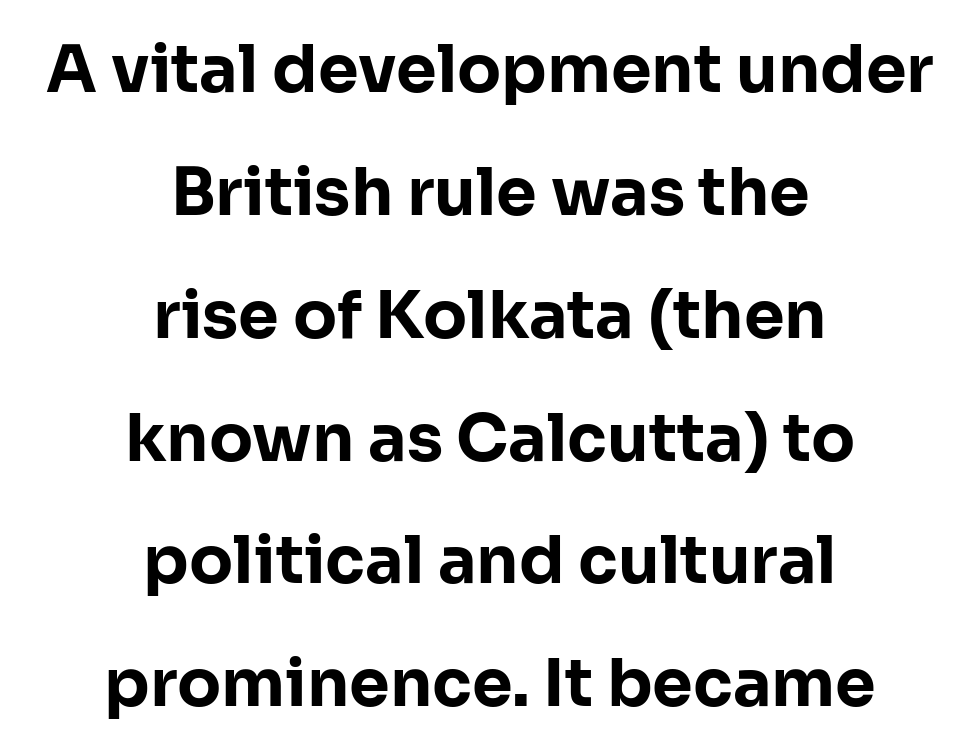
Every stem runs plumb, perpendicular to the baseline. Heft: maximum for text — a bold. The letters advance in unequal steps, a hallmark of proportional type. The paragraph shown floats in the horizontal middle.
